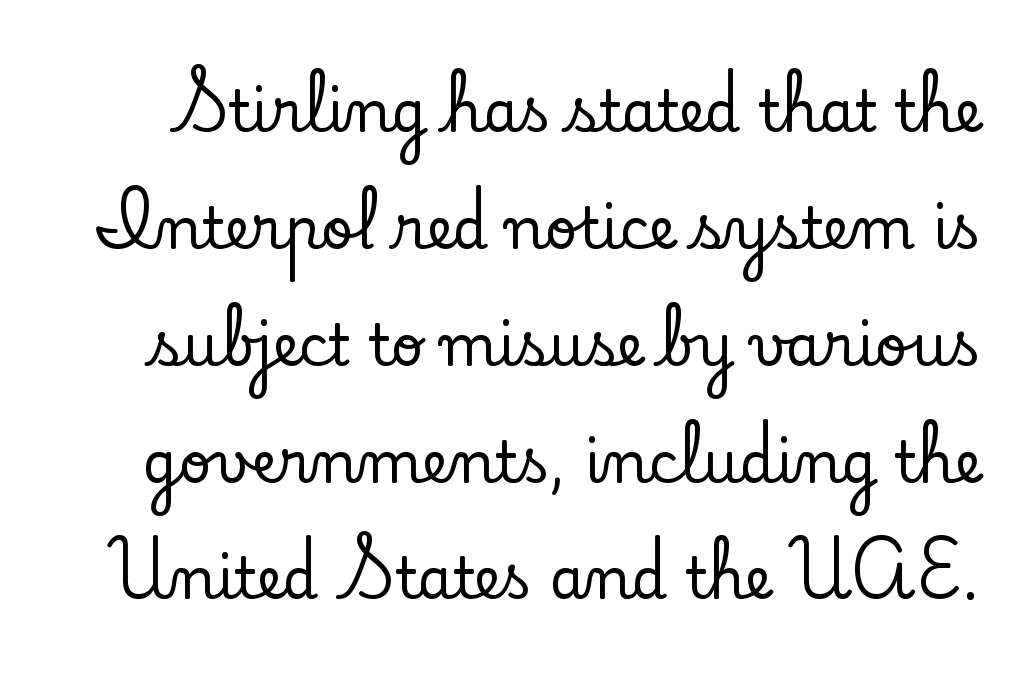
There is no visible air inserted between adjacent glyphs. Vertical spacing — loose. Nope, not italic — everything's standing straight. Here the designer chose a conventional face with non-uniform glyph widths.
